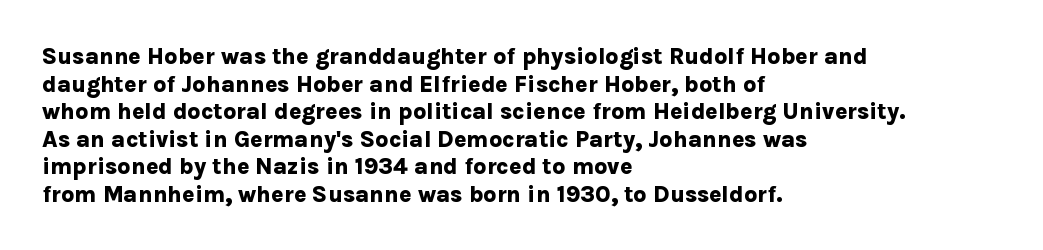
The letters stand upright; this is a roman face. Each word holds together tightly as a unit, with standard inter-letter gaps. Underline: absent. Notice how thick the strokes are: this is what a full bold looks like. The setting favours the left margin, as ordinary paragraphs usually do.
